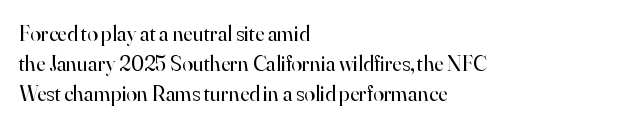
Reading down the column, the eye jumps a familiar distance to each next line. Left-aligned paragraph, ragged on the right. Check under the words: just untouched page. Nope, not italic — everything's standing straight.
